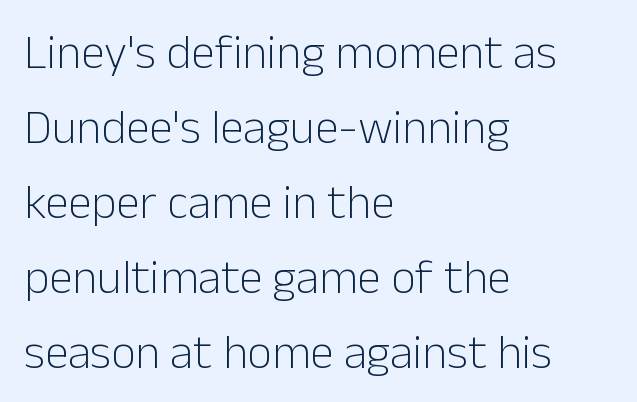
{"serif": "no", "italic": "no", "bold": "no", "weight": "light", "width": "normal", "stroke_contrast": "low", "x_height": "medium", "monospaced": "no", "underline": "no", "align": "left", "line_spacing": "normal", "line_spacing_ratio": 1.56, "letter_spacing": "normal", "letter_spacing_em": 0.0, "glyph_px": 48}
